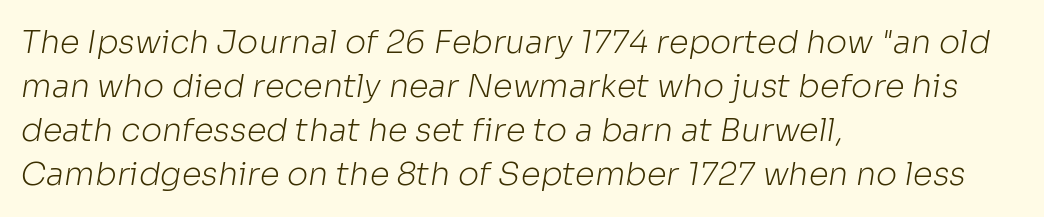
The image shows 32 px light sans-serif type; set left-aligned, normal line spacing (1.38x), normal letter spacing, not underlined; low stroke contrast and a medium x-height.
